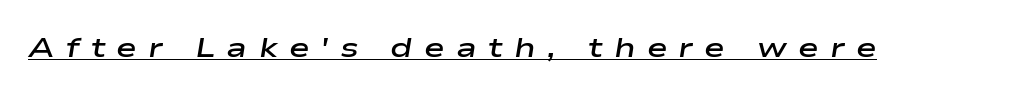
Q: Is the text bold? A: Semi-bold.
Q: Is the text italic (slanted)? A: Yes, it leans right by about 9 degrees.
Q: Is the text underlined? A: Yes.
Q: Is the spacing between letters normal or unusually wide? A: Unusually wide.
Q: Width (condensed, normal, or wide)? A: Wide.
Q: Stroke contrast? A: Low.
Q: x-height? A: Medium.
Q: Monospaced? A: No.
